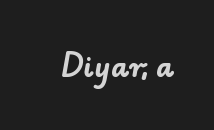
Q: Is the text bold? A: Yes.
Q: Is the typeface a serif or a sans-serif typeface? A: Sans-serif.
Q: Is the text underlined? A: No.
Q: Is the spacing between letters normal or unusually wide? A: Normal.
Q: Width (condensed, normal, or wide)? A: Normal.
Q: Stroke contrast? A: Low.
Q: x-height? A: Small.
Q: Monospaced? A: No.
